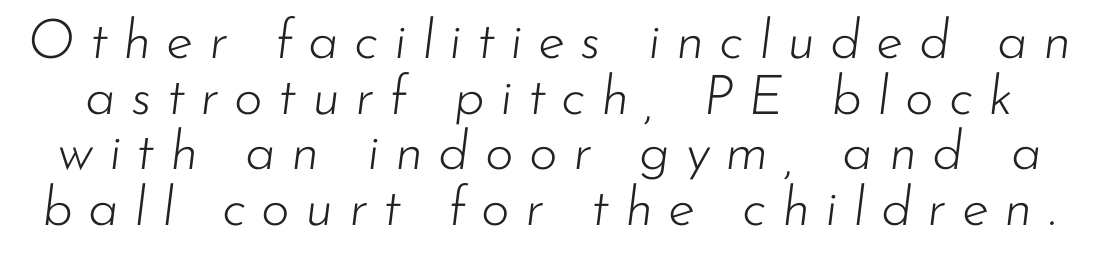
Here the glyphs are tracked loosely, breaking word shapes into spaced letters. Rule under the text: the space is simply empty. Ink coverage per letter is moderate at most. The rendering uses natural spacing where letterforms have individual widths. Is there much room between lines? No — they nearly touch. If you drew a line through each stem, it would be angled.
